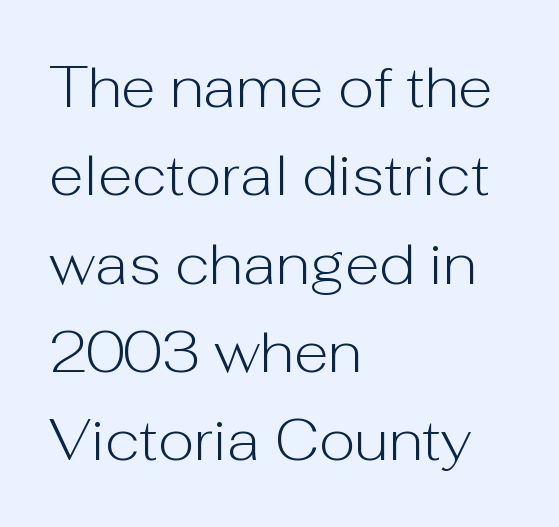
{"serif": "no", "italic": "no", "bold": "no", "weight": "light", "width": "normal", "stroke_contrast": "low", "x_height": "medium", "monospaced": "no", "underline": "no", "align": "left", "line_spacing": "normal", "line_spacing_ratio": 1.55, "letter_spacing": "normal", "letter_spacing_em": 0.0, "glyph_px": 57}
